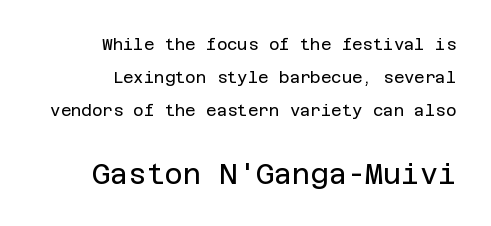
Q: Is the text bold? A: No.
Q: Is the text italic (slanted)? A: No, it is upright.
Q: Is the typeface a serif or a sans-serif typeface? A: Sans-serif.
Q: Is the text underlined? A: No.
Q: How is the paragraph aligned? A: Right-aligned.
Q: Is the spacing between letters normal or unusually wide? A: Normal.
Q: Is the spacing between lines tight, normal or loose? A: Loose.
Q: Which block of text is set in a larger size, the first (top) or the second (bottom)? A: The second (bottom) one.
Q: Width (condensed, normal, or wide)? A: Normal.
Q: Stroke contrast? A: Low.
Q: x-height? A: Large.
